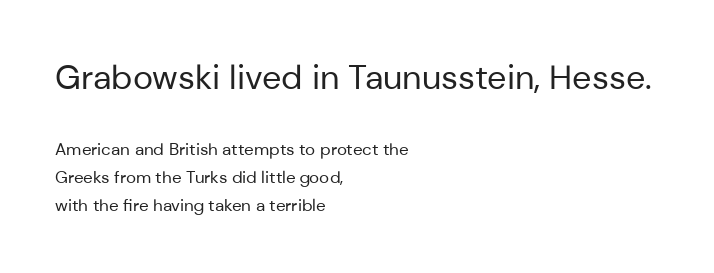
Q: Is the text bold? A: No.
Q: Is the text italic (slanted)? A: No, it is upright.
Q: Is the typeface a serif or a sans-serif typeface? A: Sans-serif.
Q: Is the text underlined? A: No.
Q: How is the paragraph aligned? A: Left-aligned.
Q: Is the spacing between letters normal or unusually wide? A: Normal.
Q: Is the spacing between lines tight, normal or loose? A: Normal.
Q: Which block of text is set in a larger size, the first (top) or the second (bottom)? A: The first (top) one.
Q: Width (condensed, normal, or wide)? A: Normal.
Q: Stroke contrast? A: Low.
Q: x-height? A: Medium.
Q: Monospaced? A: No.
